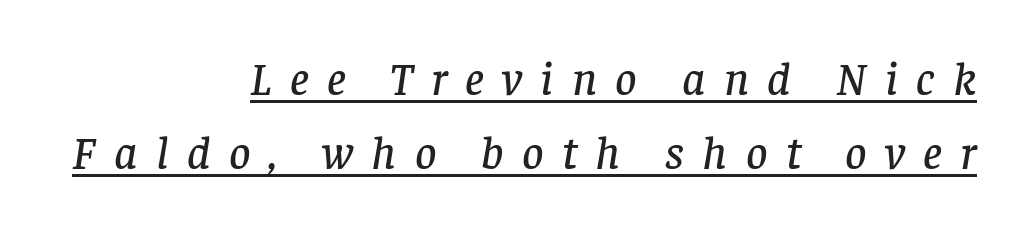
{"serif": "yes", "italic": "yes", "lean": "right", "slant_degrees": 8, "width": "normal", "stroke_contrast": "low", "x_height": "large", "monospaced": "no", "underline": "yes", "align": "right", "line_spacing": "normal", "line_spacing_ratio": 1.58, "letter_spacing": "wide", "letter_spacing_em": 0.39, "glyph_px": 47}
